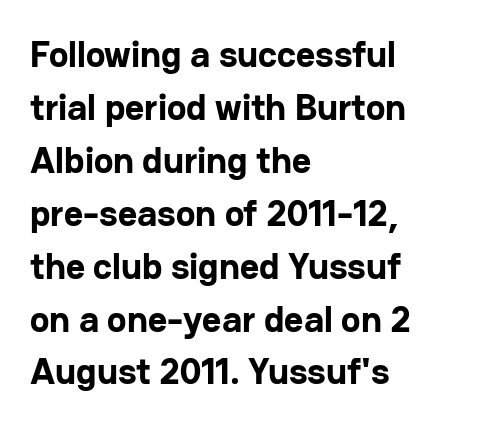
Q: Is the text bold? A: Yes.
Q: Is the text italic (slanted)? A: No, it is upright.
Q: Is the typeface a serif or a sans-serif typeface? A: Sans-serif.
Q: Is the text underlined? A: No.
Q: How is the paragraph aligned? A: Left-aligned.
Q: Is the spacing between letters normal or unusually wide? A: Normal.
Q: Is the spacing between lines tight, normal or loose? A: Normal.
Q: Width (condensed, normal, or wide)? A: Normal.
Q: Stroke contrast? A: Low.
Q: x-height? A: Medium.
Q: Monospaced? A: No.
